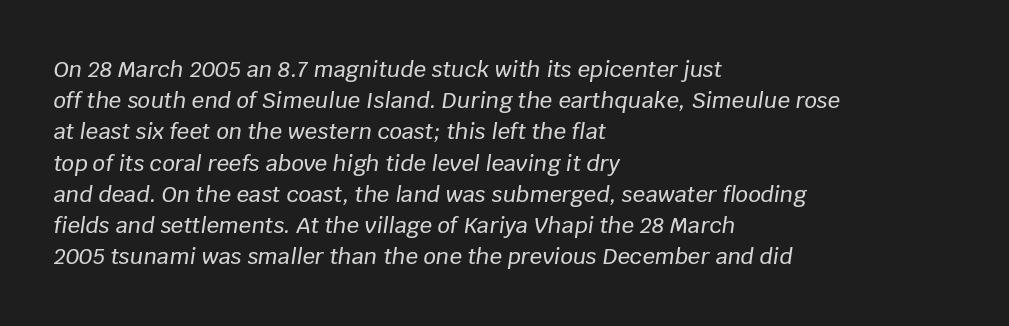
The image shows 22 px text type, italic (leaning right); set left-aligned, normal line spacing (1.42x), normal letter spacing, not underlined.
